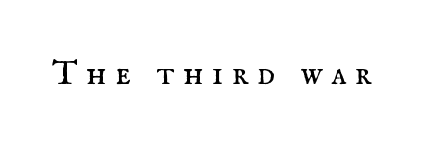
Note: serifs present on the glyphs. The letters advance in unequal steps, a hallmark of proportional type. Bold? No — there's no thickening of the strokes. The specimen omits any rule beneath the text block's lines.
